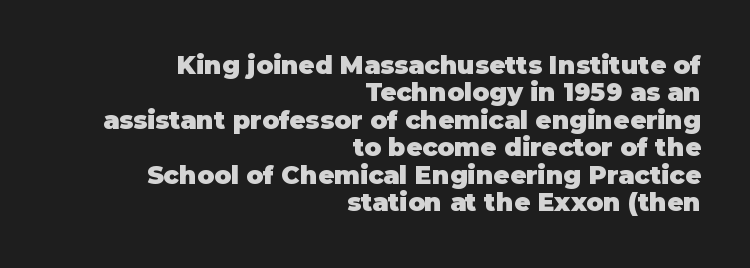
Q: Is the text bold? A: Yes.
Q: Is the text italic (slanted)? A: No, it is upright.
Q: Is the text underlined? A: No.
Q: How is the paragraph aligned? A: Right-aligned.
Q: Is the spacing between letters normal or unusually wide? A: Normal.
Q: Is the spacing between lines tight, normal or loose? A: Tight.
